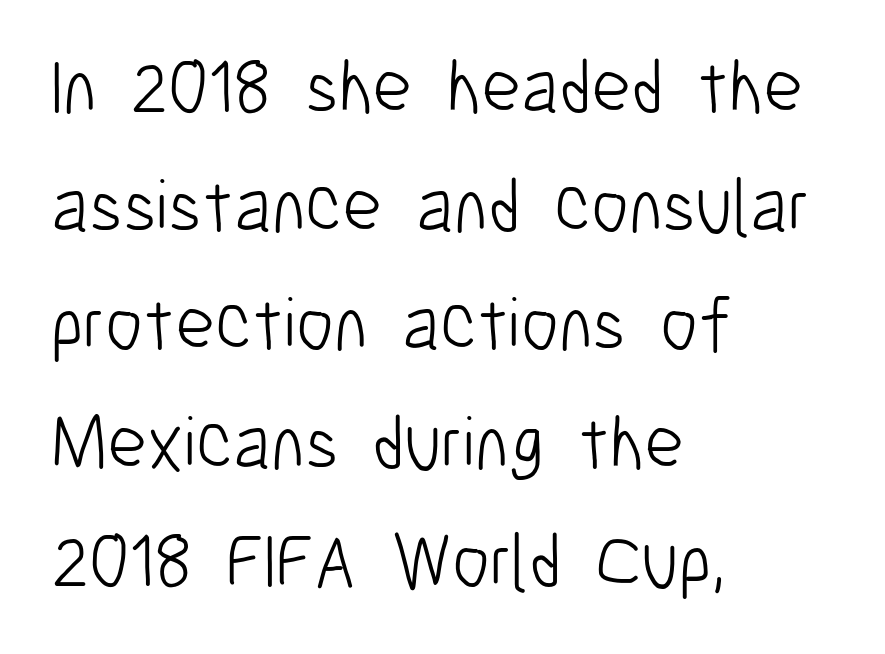
The image shows 76 px light, condensed sans-serif type, upright; set left-aligned, normal line spacing (1.56x), normal letter spacing, not underlined; low stroke contrast and a medium x-height.
